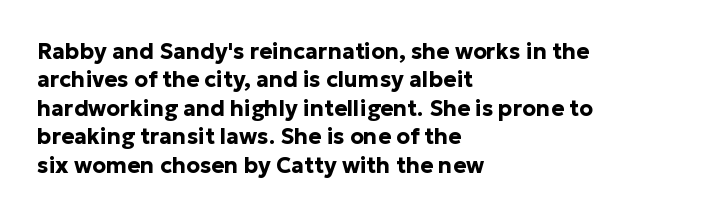
The image shows 22 px bold type, upright; set left-aligned, normal line spacing (1.29x), normal letter spacing, not underlined.
